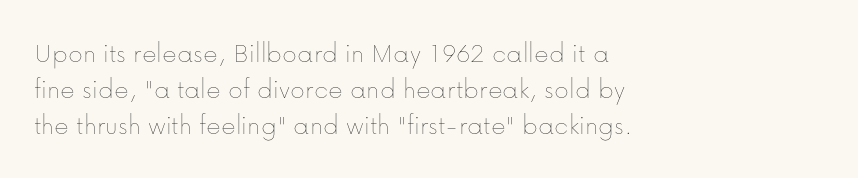
Q: Is the text bold? A: No.
Q: Is the text italic (slanted)? A: No, it is upright.
Q: Is the text underlined? A: No.
Q: How is the paragraph aligned? A: Left-aligned.
Q: Is the spacing between letters normal or unusually wide? A: Normal.
Q: Is the spacing between lines tight, normal or loose? A: Normal.
Q: Width (condensed, normal, or wide)? A: Normal.
Q: Stroke contrast? A: Low.
Q: x-height? A: Medium.
Q: Monospaced? A: No.
